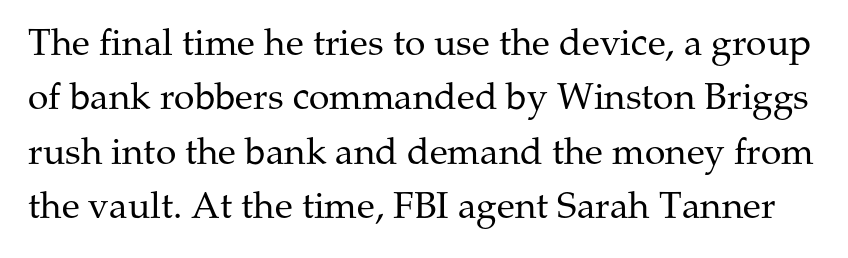
{"serif": "yes", "italic": "no", "bold": "no", "weight": "regular", "width": "normal", "stroke_contrast": "medium", "x_height": "medium", "monospaced": "no", "underline": "no", "line_spacing": "normal", "line_spacing_ratio": 1.47, "letter_spacing": "normal", "letter_spacing_em": 0.0, "glyph_px": 37}
